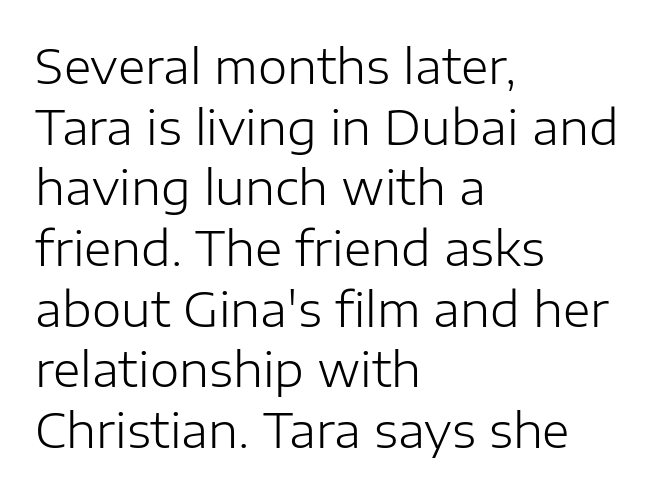
The image shows 47 px light sans-serif type, upright; set left-aligned, normal line spacing (1.29x), normal letter spacing, not underlined; low stroke contrast and a medium x-height.
